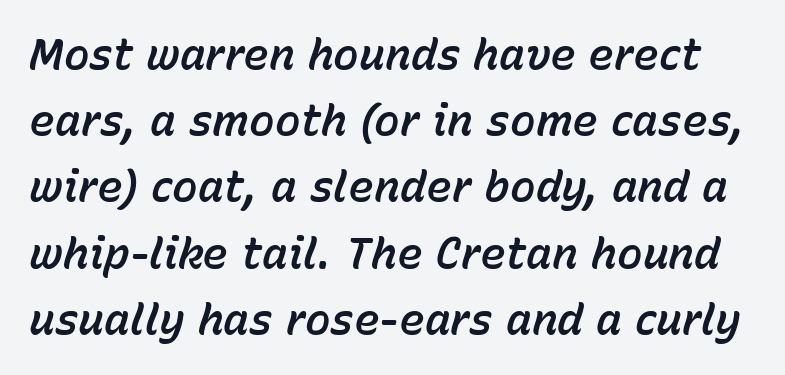
{"italic": "yes", "lean": "right", "slant_degrees": 15, "width": "normal", "stroke_contrast": "low", "x_height": "medium", "monospaced": "no", "underline": "no", "line_spacing": "normal", "line_spacing_ratio": 1.54, "letter_spacing": "normal", "letter_spacing_em": 0.0, "glyph_px": 43}
